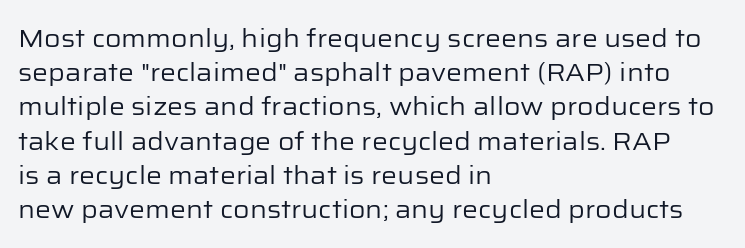
{"italic": "no", "bold": "no", "underline": "no", "align": "left", "line_spacing": "normal", "line_spacing_ratio": 1.37, "letter_spacing": "normal", "letter_spacing_em": 0.0, "glyph_px": 25}
